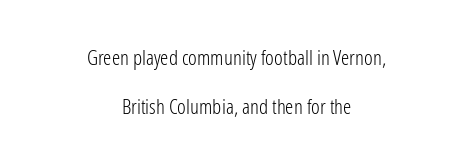
Q: Is the text bold? A: No.
Q: Is the text italic (slanted)? A: No, it is upright.
Q: Is the text underlined? A: No.
Q: How is the paragraph aligned? A: Centered.
Q: Is the spacing between letters normal or unusually wide? A: Normal.
Q: Is the spacing between lines tight, normal or loose? A: Loose.
